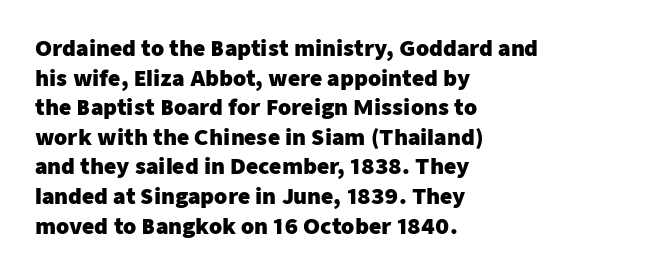
{"italic": "no", "bold": "yes", "underline": "no", "align": "left", "line_spacing": "normal", "line_spacing_ratio": 1.41, "letter_spacing": "normal", "letter_spacing_em": 0.0, "glyph_px": 21}
